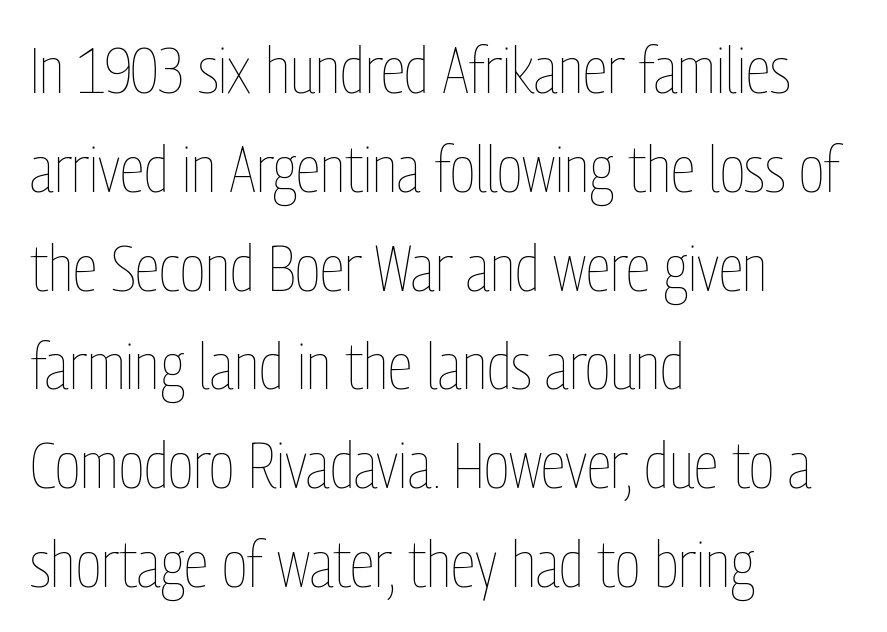
{"italic": "no", "bold": "no", "weight": "thin", "width": "condensed", "stroke_contrast": "low", "x_height": "medium", "monospaced": "no", "underline": "no", "align": "left", "line_spacing": "normal", "line_spacing_ratio": 1.52, "letter_spacing": "normal", "letter_spacing_em": 0.0, "glyph_px": 65}
